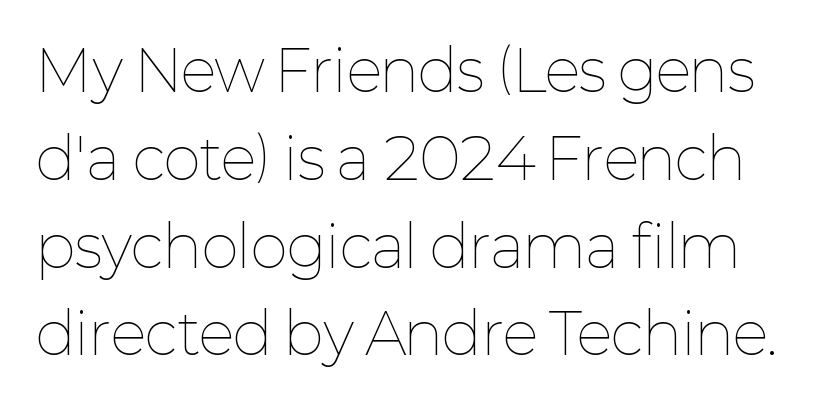
{"italic": "no", "bold": "no", "weight": "thin", "width": "normal", "stroke_contrast": "low", "x_height": "medium", "monospaced": "no", "underline": "no", "line_spacing": "normal", "line_spacing_ratio": 1.54, "letter_spacing": "normal", "letter_spacing_em": 0.0, "glyph_px": 57}
